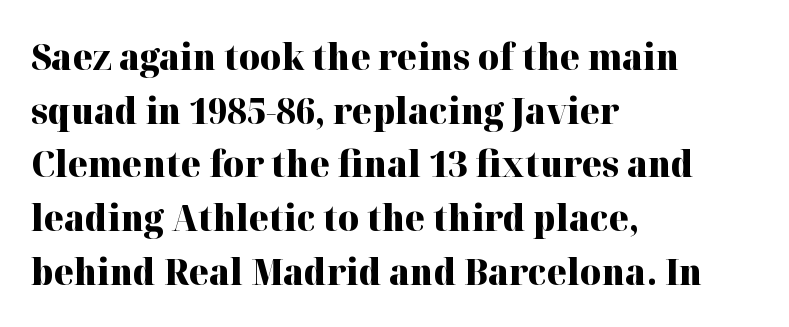
The letters are bold, with thick, heavy strokes. Each letter keeps its own natural width here, so spacing adapts to shape. One glance says typical: line gaps are just what's usual. Italic: no, the glyphs are upright roman. Has an underline been added? It has not. Horizontal alignment here is leftward, the default for most running prose.
